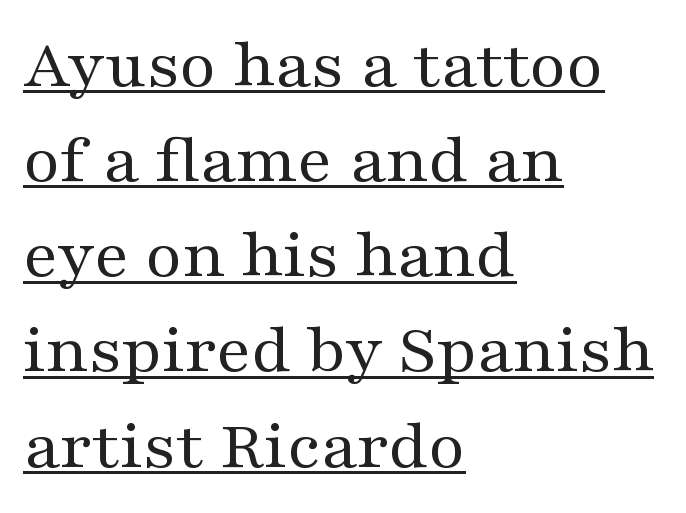
The passage shown is typed in a proportional face where columns would drift. The letters stand upright; this is a roman face. No extra ink here — the face is not bold. The line-height multiplier appears to be the usual default.
